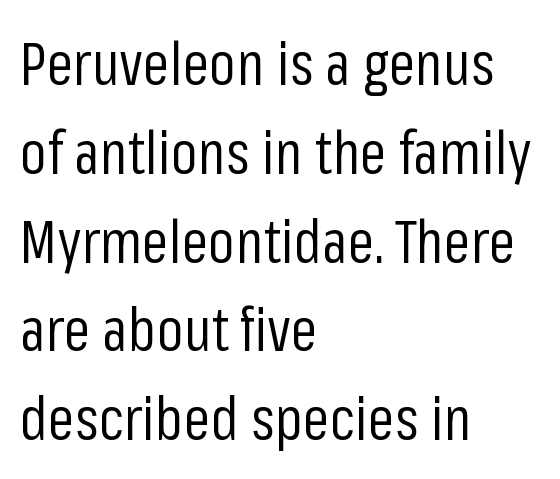
{"serif": "no", "italic": "no", "bold": "no", "weight": "regular", "width": "condensed", "stroke_contrast": "low", "x_height": "medium", "monospaced": "no", "underline": "no", "align": "left", "line_spacing": "normal", "line_spacing_ratio": 1.48, "letter_spacing": "normal", "letter_spacing_em": 0.0, "glyph_px": 60}
